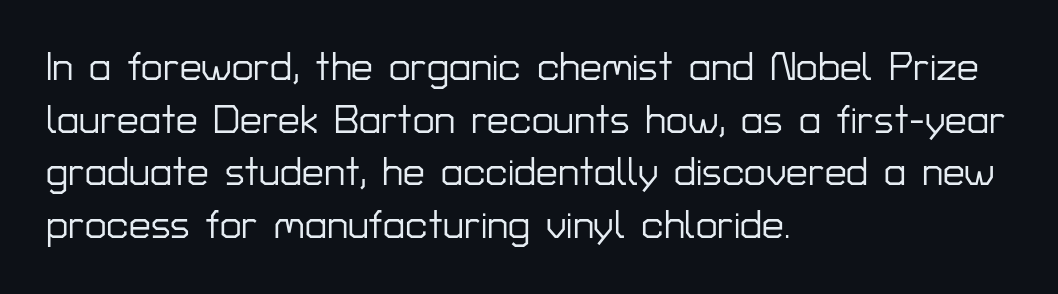
The image shows 39 px sans-serif type, upright; set left-aligned, normal line spacing (1.35x), normal letter spacing, not underlined; low stroke contrast and a medium x-height.
